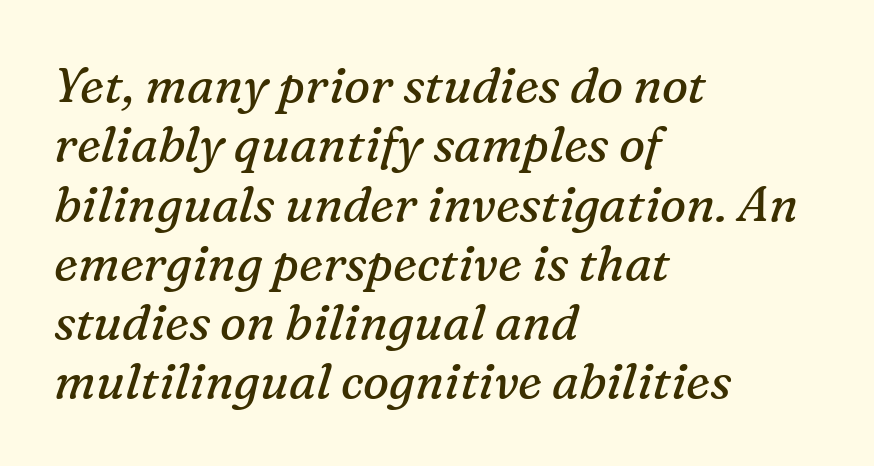
The typography opts for an oblique posture over an upright one. Leftover space on each line is placed entirely after the last word. A typesetter would call this proportional, since set widths differ per character. The characters display serif detailing at their extremities. Caption: face not bold, strokes unweighted. Here the glyphs are tracked normally, forming tight word shapes.
